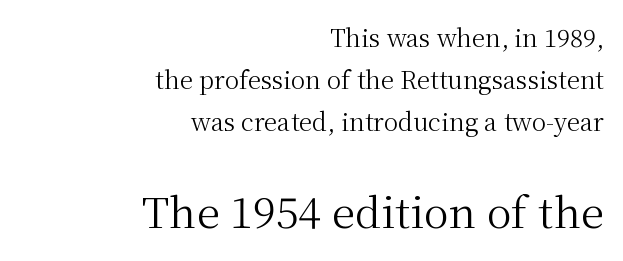
{"serif": "yes", "italic": "no", "bold": "no", "weight": "regular", "width": "normal", "stroke_contrast": "medium", "x_height": "medium", "monospaced": "no", "underline": "no", "align": "right", "line_spacing_ratio": 1.76, "letter_spacing": "normal", "letter_spacing_em": 0.0, "larger_block": "second", "size_ratio": 1.75, "glyph_px": 42}
